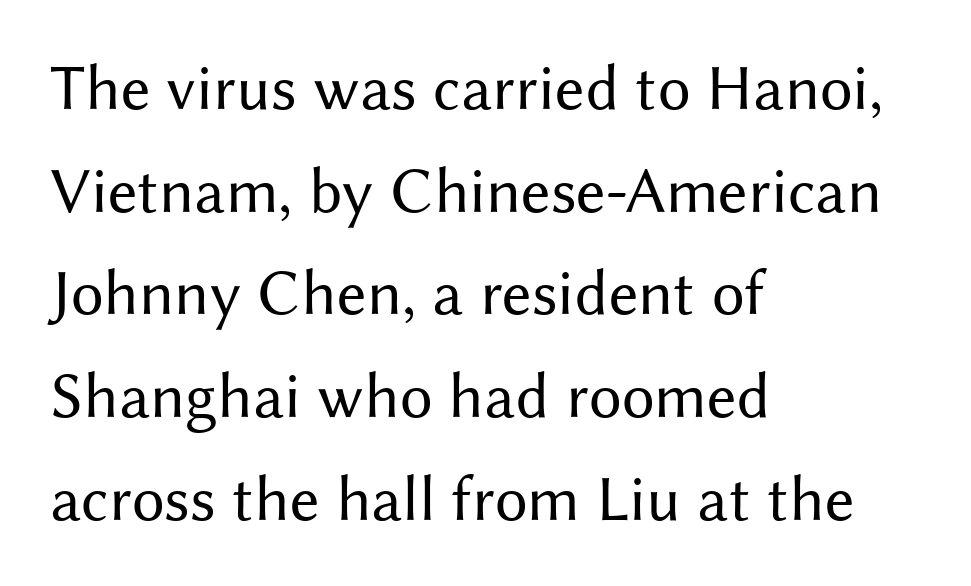
{"serif": "no", "italic": "no", "bold": "no", "weight": "regular", "width": "normal", "stroke_contrast": "medium", "x_height": "medium", "monospaced": "no", "underline": "no", "align": "left", "line_spacing": "normal", "line_spacing_ratio": 1.58, "letter_spacing": "normal", "letter_spacing_em": 0.0, "glyph_px": 65}
